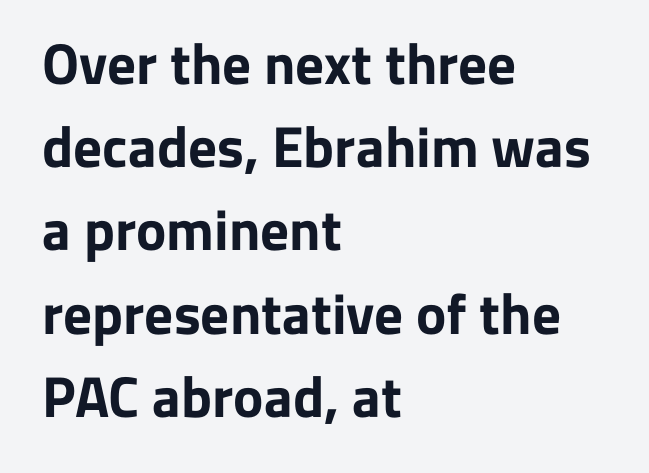
{"serif": "no", "italic": "no", "bold": "yes", "weight": "bold", "width": "normal", "stroke_contrast": "low", "x_height": "medium", "monospaced": "no", "underline": "no", "align": "left", "line_spacing": "normal", "line_spacing_ratio": 1.46, "letter_spacing": "normal", "letter_spacing_em": 0.0, "glyph_px": 57}
